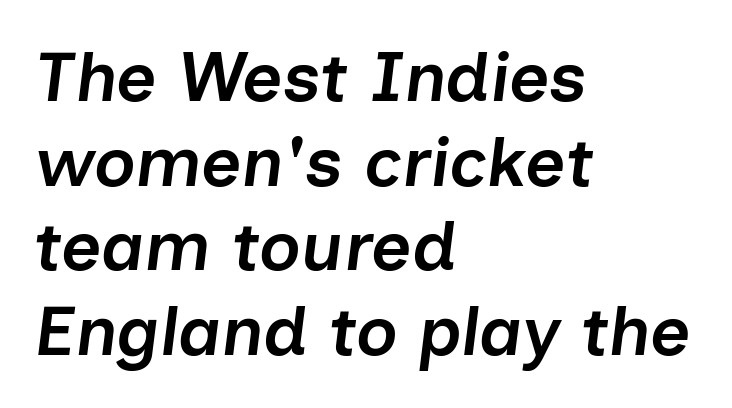
When letters slant like this, we call the style italic. As a designer I'd log this as weight 600, semibold. Nobody drew a line under any word here. Does the copy run flush right? No — it runs flush left. Does extra space separate the letters? No, they use regular spacing. The rendering uses natural spacing where letterforms have individual widths.
